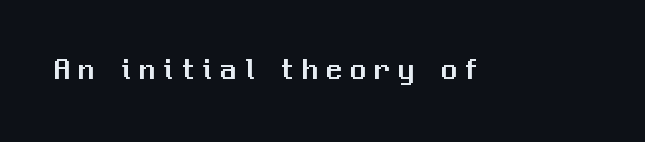
The glyphs in this specimen are sans serif. Clear beneath every line of the passage. You could only call the tracking loose — the letters float apart. This is roman type, the default non-slanted kind. Spacing verdict: proportional, widths tailored to each character.
